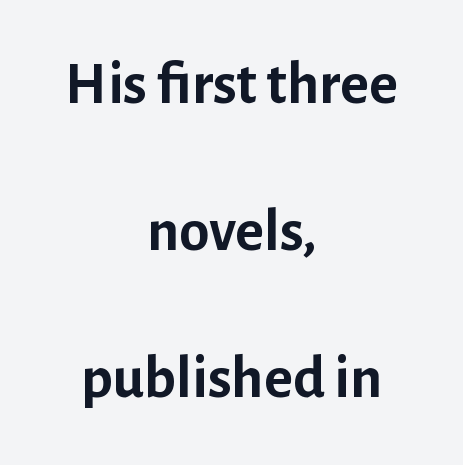
Q: Is the text bold? A: Yes.
Q: Is the text italic (slanted)? A: No, it is upright.
Q: Is the typeface a serif or a sans-serif typeface? A: Sans-serif.
Q: Is the text underlined? A: No.
Q: How is the paragraph aligned? A: Centered.
Q: Is the spacing between letters normal or unusually wide? A: Normal.
Q: Is the spacing between lines tight, normal or loose? A: Loose.
Q: Width (condensed, normal, or wide)? A: Normal.
Q: Stroke contrast? A: Low.
Q: x-height? A: Medium.
Q: Monospaced? A: No.
